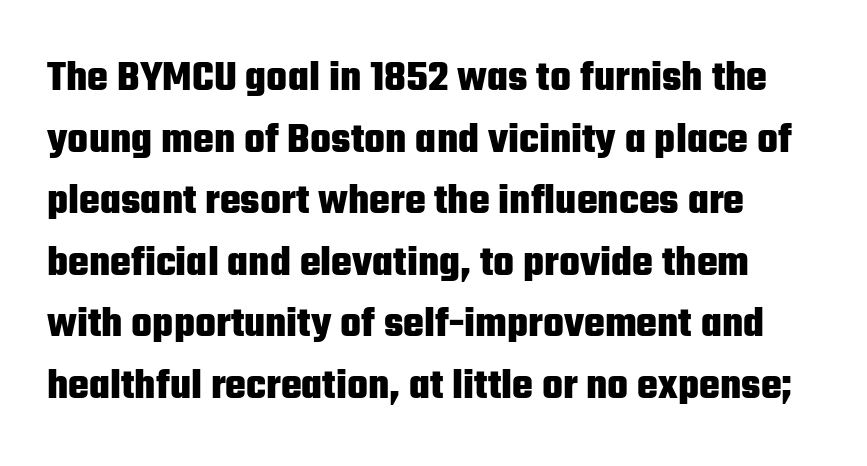
Serifs: no, the terminals of the letterforms are clean. Every character sits straight up, as roman type does. Whoever set this chose a conventional vertical rhythm. Nobody touched the tracking dial on this one. Chunky letters — that's bold for sure. The area under the type is left untouched.
